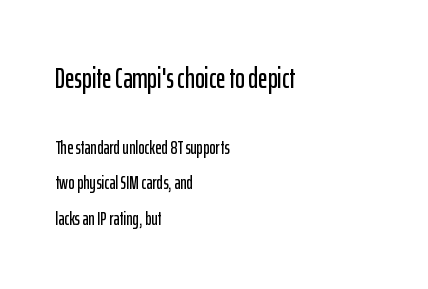
The image shows 29 px condensed sans-serif type, upright; set left-aligned, line spacing 1.86x, normal letter spacing, not underlined; the first (top) block is 1.53x larger; low stroke contrast and a medium x-height.
